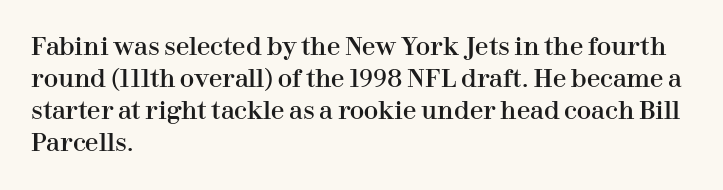
{"italic": "no", "underline": "no", "align": "left", "line_spacing": "normal", "line_spacing_ratio": 1.34, "letter_spacing": "normal", "letter_spacing_em": 0.0, "glyph_px": 24}
